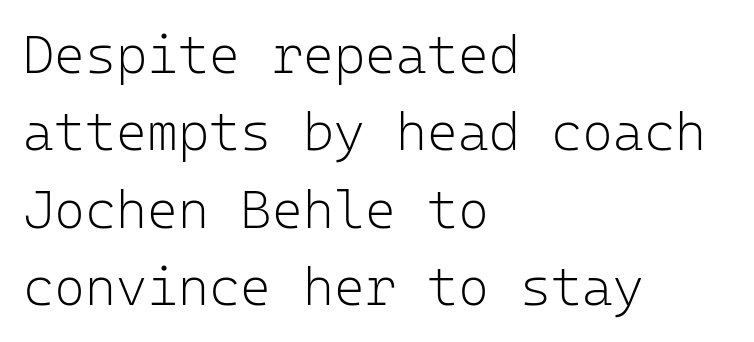
{"serif": "no", "italic": "no", "bold": "no", "weight": "light", "width": "normal", "stroke_contrast": "low", "x_height": "medium", "monospaced": "yes", "underline": "no", "align": "left", "line_spacing": "normal", "line_spacing_ratio": 1.46, "letter_spacing": "normal", "letter_spacing_em": 0.0, "glyph_px": 53}
